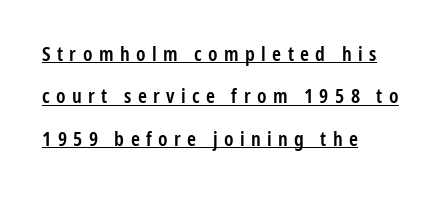
The face used here appears with an underline applied. Typeset ragged right — the left edge is the straight one. The lettering stays uniformly vertical, giving the passage a roman look. The lines are spread far apart with generous leading. Compared with an ordinary text face, these strokes are moderately heavier — a semibold. Look at the tracking — it's clearly loosened, letters drifting apart.
